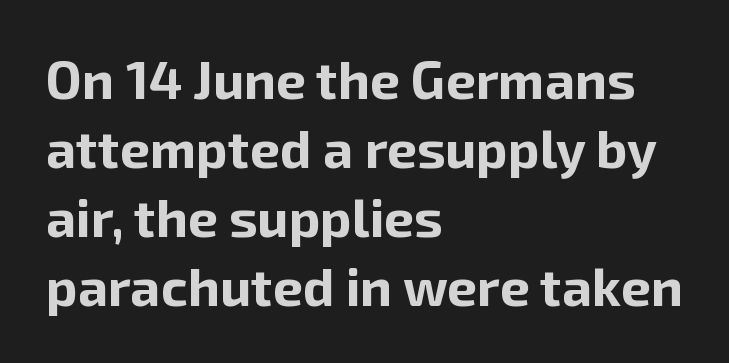
The image shows 53 px bold sans-serif type, upright; set left-aligned, normal line spacing (1.3x), normal letter spacing, not underlined; low stroke contrast and a medium x-height.
